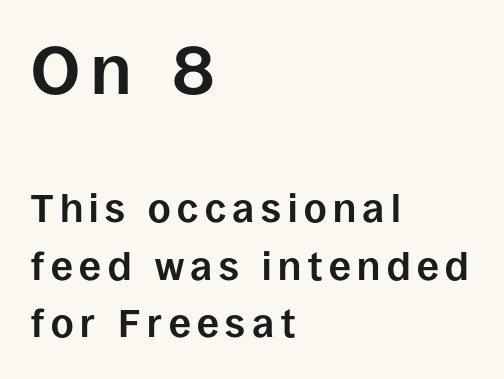
{"serif": "no", "italic": "no", "bold": "yes", "weight": "bold", "width": "normal", "stroke_contrast": "low", "x_height": "large", "monospaced": "no", "underline": "no", "align": "left", "line_spacing": "normal", "line_spacing_ratio": 1.48, "larger_block": "first", "size_ratio": 1.74, "glyph_px": 68}
